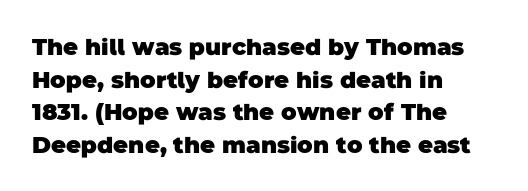
The image shows 23 px bold type; set left-aligned, normal line spacing (1.42x), normal letter spacing, not underlined.
